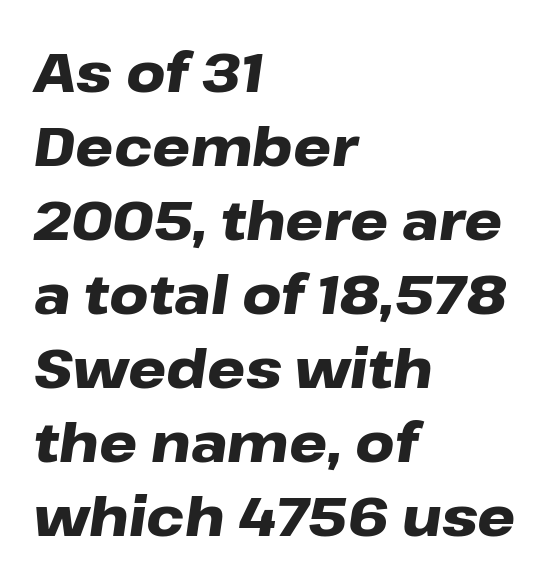
{"italic": "yes", "lean": "right", "slant_degrees": 8, "bold": "yes", "weight": "heavy", "width": "wide", "stroke_contrast": "low", "x_height": "medium", "monospaced": "no", "underline": "no", "align": "left", "line_spacing": "normal", "line_spacing_ratio": 1.37, "letter_spacing": "normal", "letter_spacing_em": 0.0, "glyph_px": 54}
